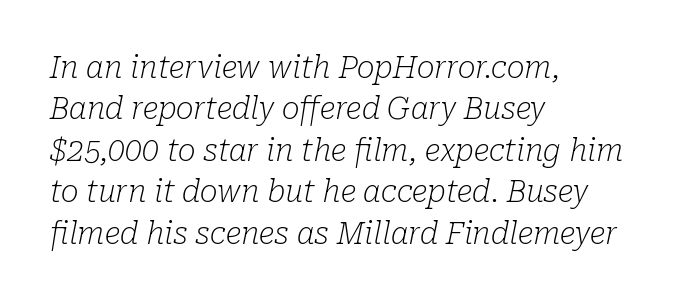
Q: Is the text bold? A: No.
Q: Is the text italic (slanted)? A: Yes, it leans right by about 10 degrees.
Q: Is the typeface a serif or a sans-serif typeface? A: Serif.
Q: Is the text underlined? A: No.
Q: How is the paragraph aligned? A: Left-aligned.
Q: Is the spacing between letters normal or unusually wide? A: Normal.
Q: Is the spacing between lines tight, normal or loose? A: Normal.
Q: Width (condensed, normal, or wide)? A: Normal.
Q: Stroke contrast? A: Low.
Q: x-height? A: Medium.
Q: Monospaced? A: No.
